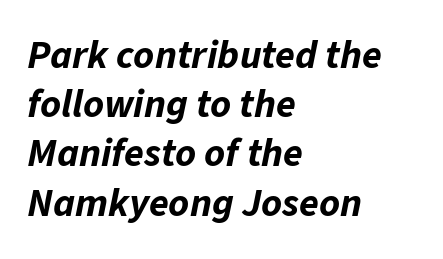
{"italic": "yes", "lean": "right", "slant_degrees": 11, "bold": "yes", "weight": "bold", "width": "normal", "stroke_contrast": "low", "x_height": "medium", "monospaced": "no", "underline": "no", "align": "left", "line_spacing_ratio": 1.23, "letter_spacing": "normal", "letter_spacing_em": 0.0, "glyph_px": 40}
